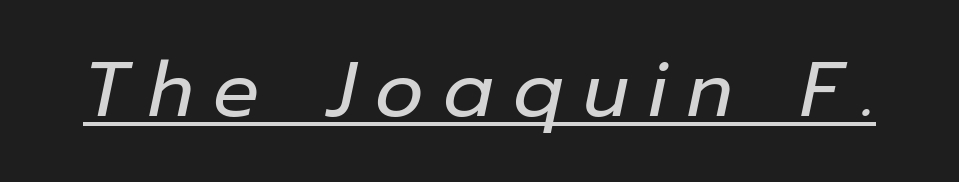
{"italic": "yes", "lean": "right", "slant_degrees": 12, "bold": "no", "weight": "regular", "width": "normal", "stroke_contrast": "low", "x_height": "medium", "monospaced": "no", "underline": "yes", "letter_spacing": "wide", "letter_spacing_em": 0.26, "glyph_px": 76}
